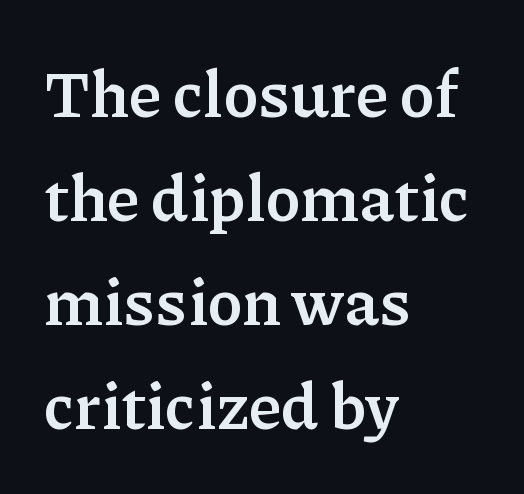
{"serif": "yes", "italic": "no", "bold": "yes", "weight": "semibold", "width": "normal", "stroke_contrast": "low", "x_height": "medium", "monospaced": "no", "underline": "no", "align": "left", "line_spacing": "normal", "line_spacing_ratio": 1.6, "letter_spacing": "normal", "letter_spacing_em": 0.0, "glyph_px": 65}
